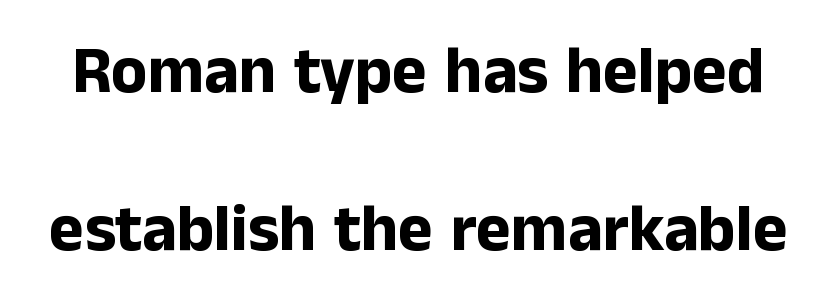
The image shows 66 px bold sans-serif type, upright; set loose line spacing (2.4x), normal letter spacing, not underlined; low stroke contrast and a medium x-height.
